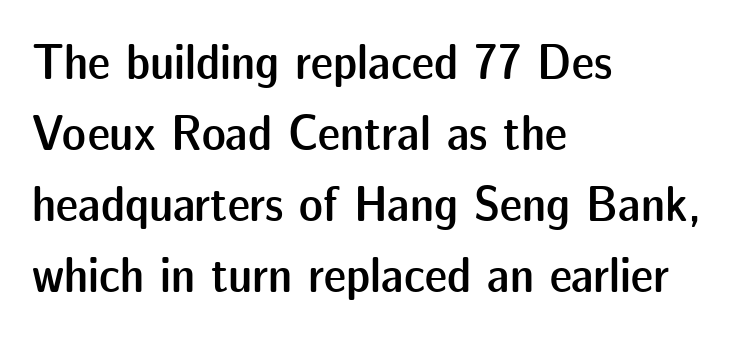
{"serif": "no", "italic": "no", "bold": "semi", "weight": "semibold", "width": "normal", "stroke_contrast": "low", "x_height": "medium", "monospaced": "no", "underline": "no", "align": "left", "line_spacing": "normal", "line_spacing_ratio": 1.42, "letter_spacing": "normal", "letter_spacing_em": 0.0, "glyph_px": 50}
